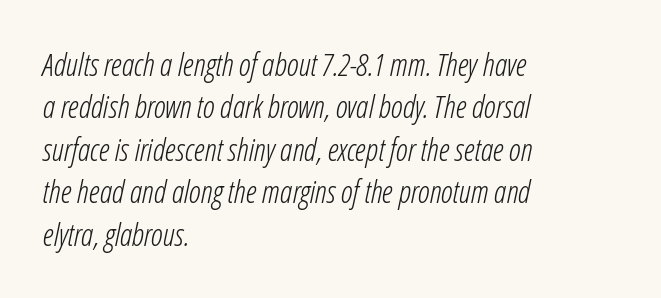
Q: Is the text bold? A: No.
Q: Is the text italic (slanted)? A: Yes, it leans right by about 12 degrees.
Q: Is the text underlined? A: No.
Q: How is the paragraph aligned? A: Left-aligned.
Q: Is the spacing between letters normal or unusually wide? A: Normal.
Q: Is the spacing between lines tight, normal or loose? A: Normal.
Q: Width (condensed, normal, or wide)? A: Condensed.
Q: Stroke contrast? A: Low.
Q: x-height? A: Medium.
Q: Monospaced? A: No.
